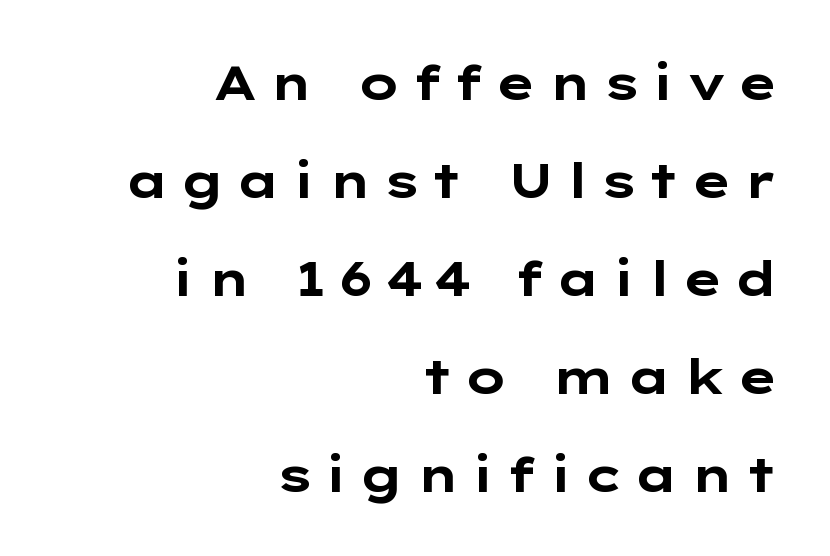
Q: Is the text bold? A: Yes.
Q: Is the text italic (slanted)? A: No, it is upright.
Q: Is the typeface a serif or a sans-serif typeface? A: Sans-serif.
Q: Is the text underlined? A: No.
Q: How is the paragraph aligned? A: Right-aligned.
Q: Is the spacing between letters normal or unusually wide? A: Unusually wide.
Q: Is the spacing between lines tight, normal or loose? A: Loose.
Q: Width (condensed, normal, or wide)? A: Wide.
Q: Stroke contrast? A: Low.
Q: x-height? A: Medium.
Q: Monospaced? A: No.
